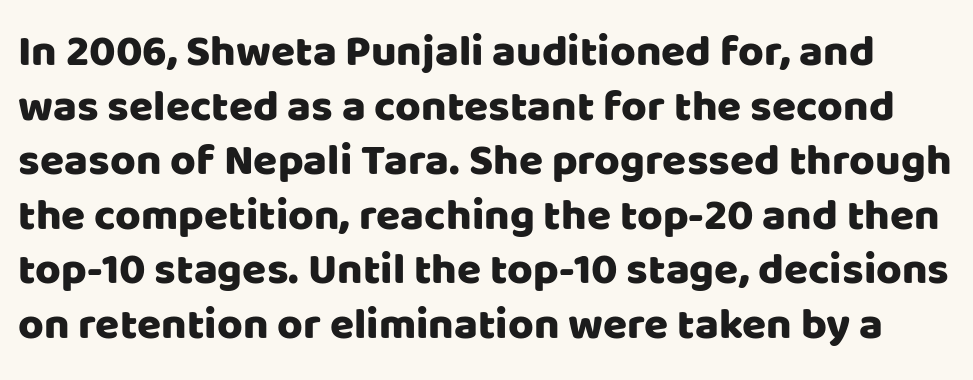
{"serif": "no", "italic": "no", "width": "normal", "stroke_contrast": "low", "x_height": "large", "monospaced": "no", "underline": "no", "line_spacing_ratio": 1.24, "letter_spacing": "normal", "letter_spacing_em": 0.0, "glyph_px": 44}
